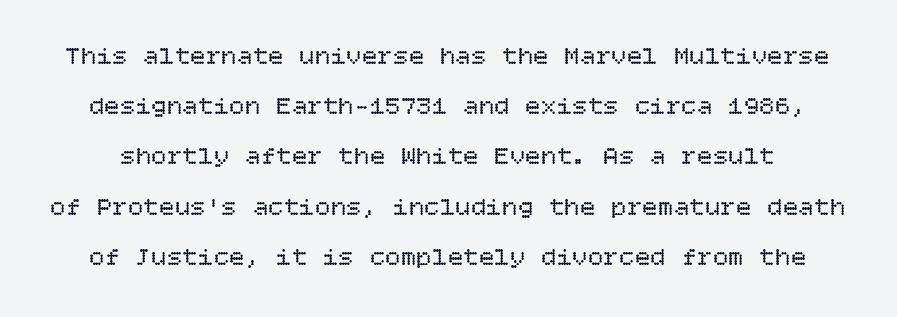
The image shows 26 px text type, upright; set loose line spacing (1.93x), normal letter spacing, not underlined.
